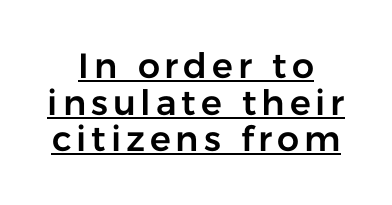
{"serif": "no", "italic": "no", "width": "normal", "stroke_contrast": "low", "x_height": "medium", "monospaced": "no", "underline": "yes", "align": "center", "line_spacing": "tight", "line_spacing_ratio": 1.05, "glyph_px": 35}
